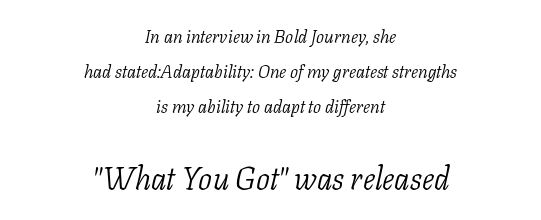
{"serif": "yes", "italic": "yes", "lean": "right", "slant_degrees": 11, "bold": "no", "weight": "light", "width": "normal", "stroke_contrast": "low", "x_height": "medium", "monospaced": "no", "underline": "no", "align": "center", "line_spacing": "loose", "line_spacing_ratio": 1.94, "letter_spacing": "normal", "letter_spacing_em": 0.0, "larger_block": "second", "size_ratio": 1.72, "glyph_px": 31}
